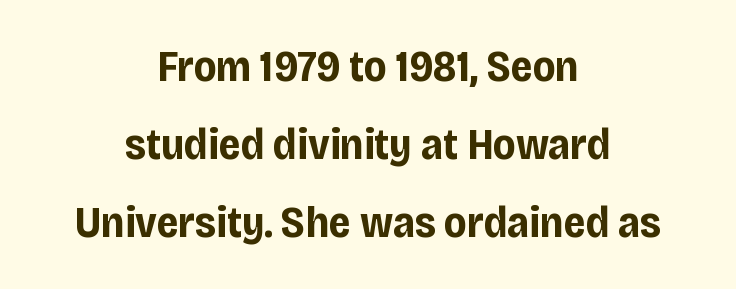
Serif or sans? Sans — the stroke terminals are bare. Character widths vary here, with narrow letters taking less room than wide ones. Clear beneath every line of the passage. Look at the stroke-to-counter ratio: heavy, a bold. This is roman type, the default non-slanted kind. Each line is balanced around a shared central axis.
